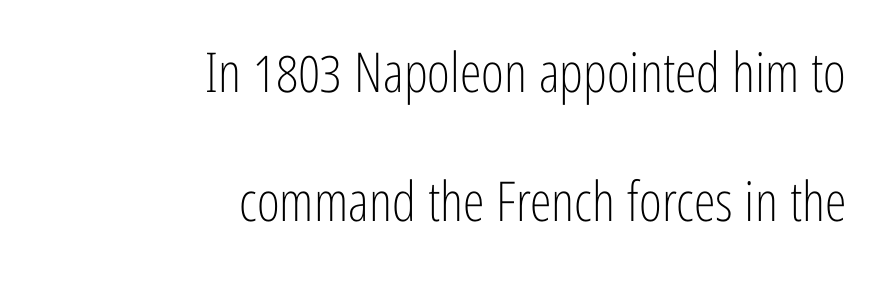
The image shows 55 px light, condensed sans-serif type, upright; set right-aligned, loose line spacing (2.34x), normal letter spacing, not underlined; low stroke contrast and a medium x-height.
